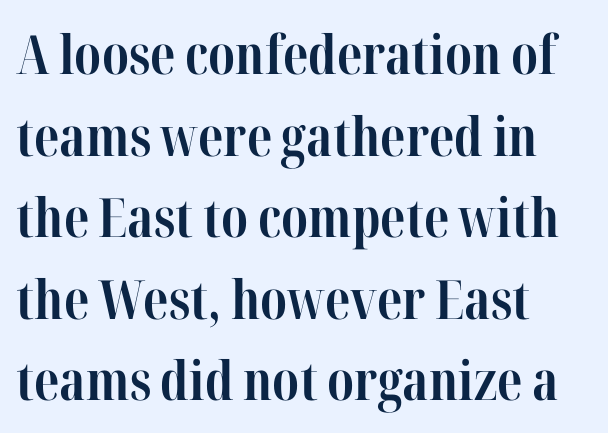
The image shows 54 px bold, condensed serif type, upright; set left-aligned, normal line spacing (1.51x), normal letter spacing, not underlined; high stroke contrast and a medium x-height.
